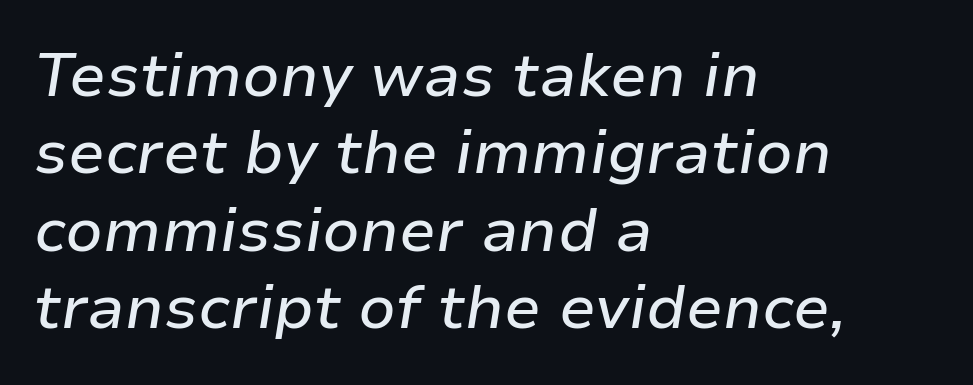
The image shows 61 px text type, italic (leaning right); set left-aligned, normal line spacing (1.27x), normal letter spacing, not underlined; low stroke contrast and a medium x-height.
